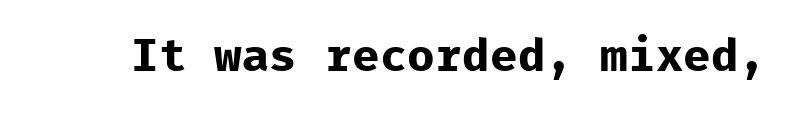
Q: Is the text bold? A: Yes.
Q: Is the text italic (slanted)? A: No, it is upright.
Q: Is the typeface a serif or a sans-serif typeface? A: Sans-serif.
Q: Is the text underlined? A: No.
Q: Is the spacing between letters normal or unusually wide? A: Normal.
Q: Width (condensed, normal, or wide)? A: Normal.
Q: Stroke contrast? A: Low.
Q: x-height? A: Medium.
Q: Monospaced? A: Yes.
